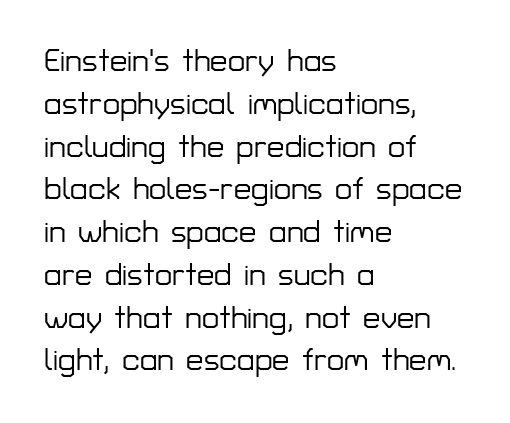
The image shows 31 px sans-serif type, upright; set left-aligned, normal line spacing (1.38x), normal letter spacing, not underlined; low stroke contrast and a medium x-height.
